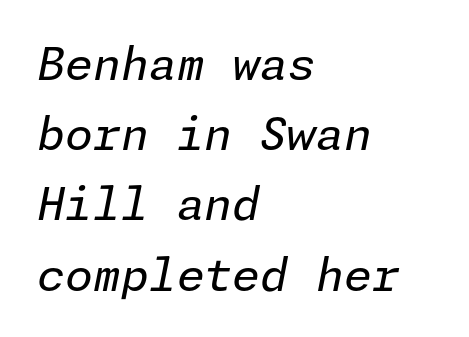
{"italic": "yes", "lean": "right", "slant_degrees": 11, "bold": "no", "weight": "regular", "width": "normal", "stroke_contrast": "low", "x_height": "medium", "underline": "no", "align": "left", "line_spacing": "normal", "line_spacing_ratio": 1.56, "letter_spacing": "normal", "letter_spacing_em": 0.0, "glyph_px": 45}
